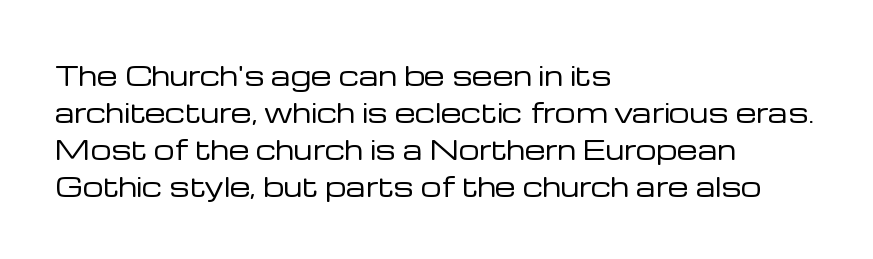
Q: Is the text bold? A: No.
Q: Is the text italic (slanted)? A: No, it is upright.
Q: Is the text underlined? A: No.
Q: How is the paragraph aligned? A: Left-aligned.
Q: Is the spacing between letters normal or unusually wide? A: Normal.
Q: Is the spacing between lines tight, normal or loose? A: Normal.
